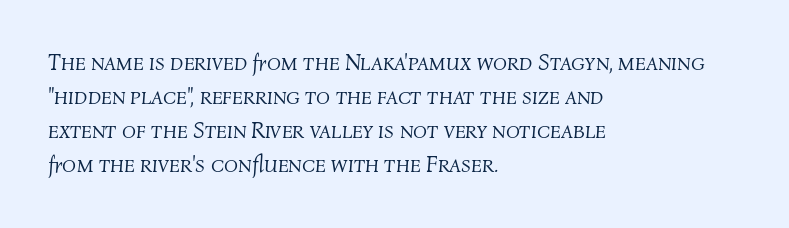
{"italic": "yes", "lean": "right", "slant_degrees": 4, "bold": "no", "underline": "no", "align": "left", "line_spacing": "normal", "line_spacing_ratio": 1.48, "letter_spacing": "normal", "letter_spacing_em": 0.0, "glyph_px": 23}
